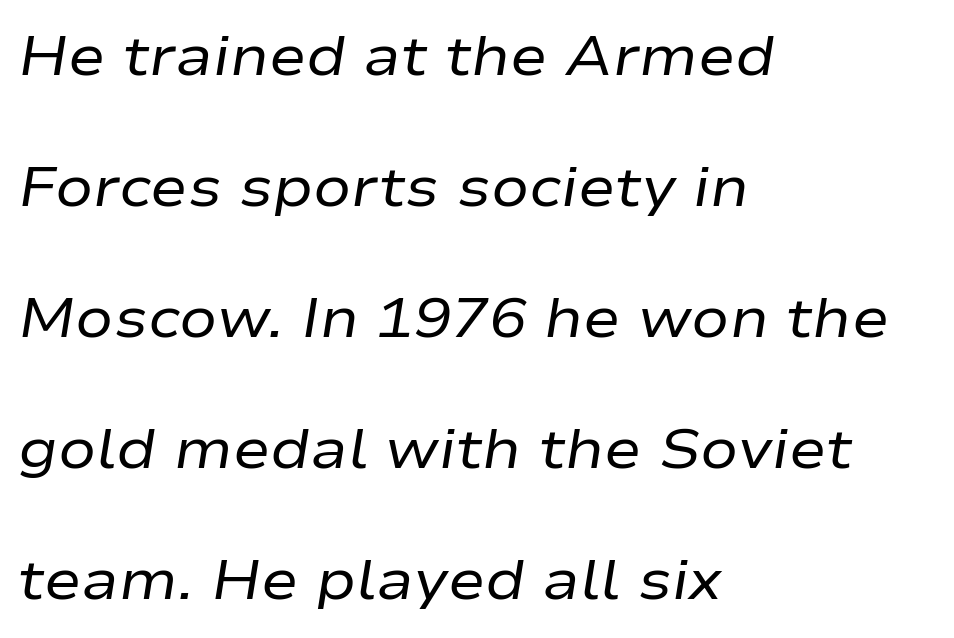
These lines are rendered in a variable-pitch font. The font's italic variant was chosen for this text. The glyphs are unaccompanied by any horizontal stroke below them. Widely set lines give the paragraph a tall, airy silhouette. This sample is left-justified, so line endings fall wherever the words run out. Weight: in the light-to-regular range.
